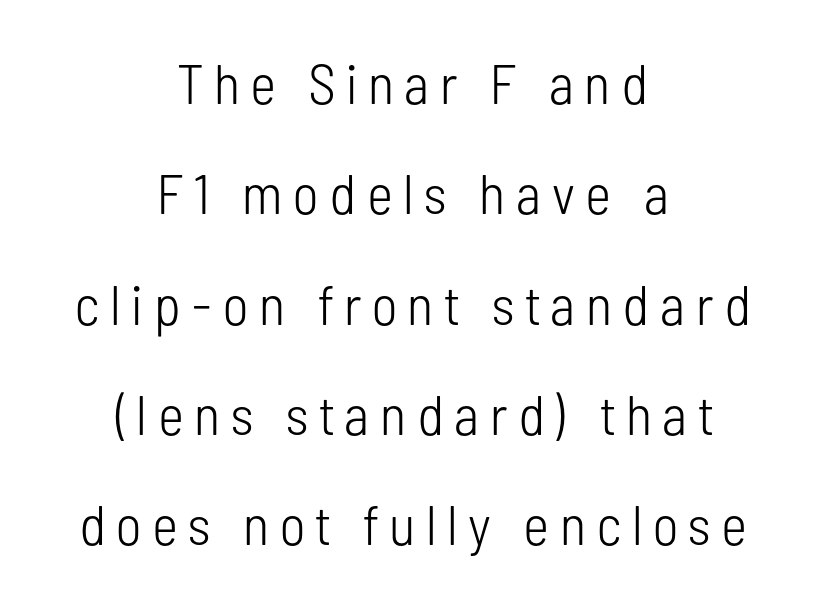
The image shows 56 px light, condensed sans-serif type, upright; set centered, loose line spacing (1.97x), not underlined; low stroke contrast and a medium x-height.
